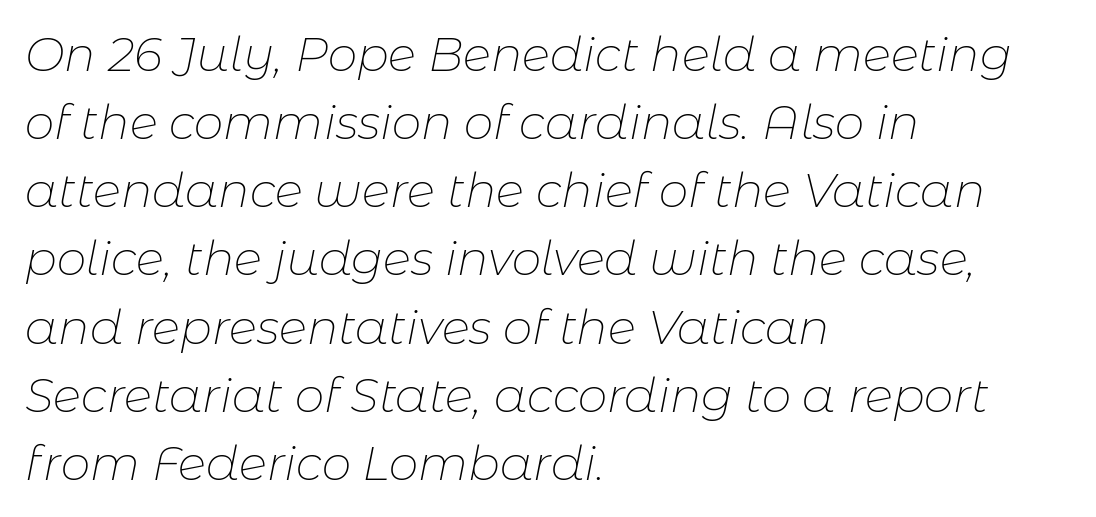
Q: Is the text bold? A: No.
Q: Is the text italic (slanted)? A: Yes, it leans right by about 11 degrees.
Q: Is the text underlined? A: No.
Q: How is the paragraph aligned? A: Left-aligned.
Q: Is the spacing between letters normal or unusually wide? A: Normal.
Q: Is the spacing between lines tight, normal or loose? A: Normal.
Q: Width (condensed, normal, or wide)? A: Normal.
Q: Stroke contrast? A: Low.
Q: x-height? A: Medium.
Q: Monospaced? A: No.
